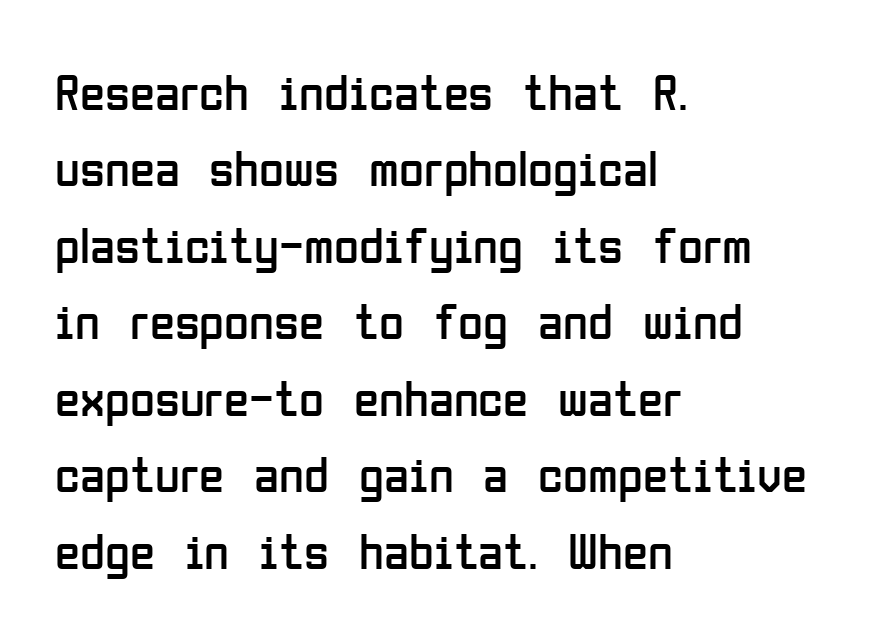
Q: Is the text bold? A: No.
Q: Is the text italic (slanted)? A: No, it is upright.
Q: Is the typeface a serif or a sans-serif typeface? A: Sans-serif.
Q: Is the text underlined? A: No.
Q: How is the paragraph aligned? A: Left-aligned.
Q: Is the spacing between letters normal or unusually wide? A: Normal.
Q: Is the spacing between lines tight, normal or loose? A: Normal.
Q: Width (condensed, normal, or wide)? A: Condensed.
Q: Stroke contrast? A: Low.
Q: x-height? A: Medium.
Q: Monospaced? A: No.
